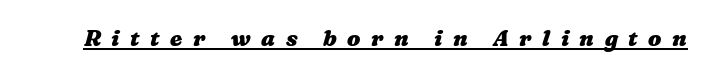
Glyph-to-glyph distance is far greater than everyday printed text. These lines carry a lot of weight — the face is fully bold. Check the space under the baseline: a stroke is drawn there.
